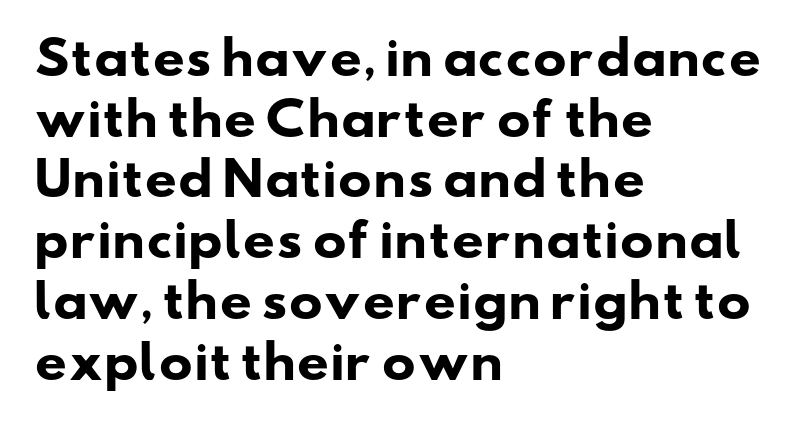
A dark, heavy texture on the line: the type is bold. Teacher's note: observe the even left margin — that is flush-left alignment. No feet cap the strokes, marking this as sans-serif type. Check the space under the baseline: it is left empty. Proportional: the letters do not fall into vertical columns.
